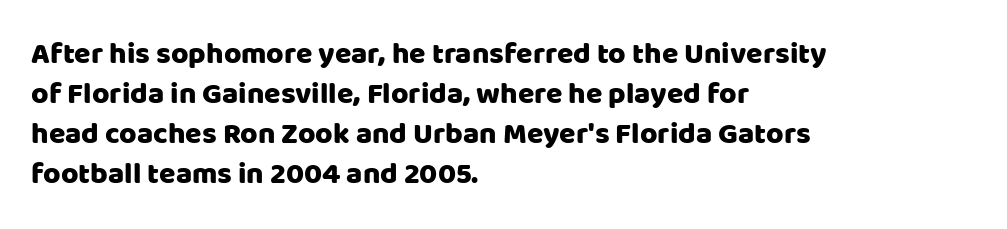
The image shows 30 px sans-serif type, upright; set left-aligned, normal line spacing (1.33x), normal letter spacing, not underlined; low stroke contrast and a large x-height.
